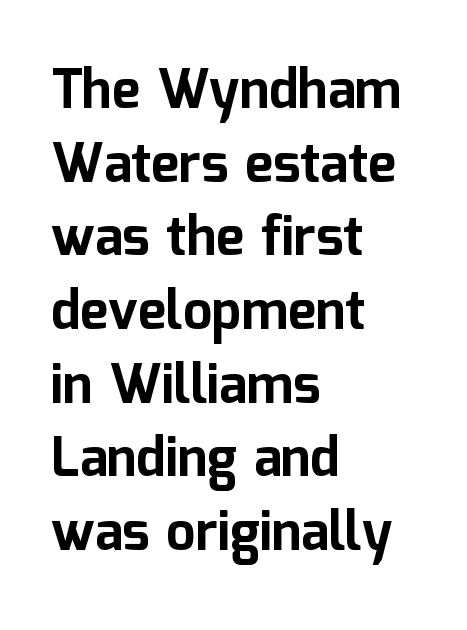
Think of a printed novel: that variable character pitch is what you see here. The letters stand upright; this is a roman face. Font category for this specimen: sans-serif. Notice how thick the strokes are: this is what a full bold looks like.
